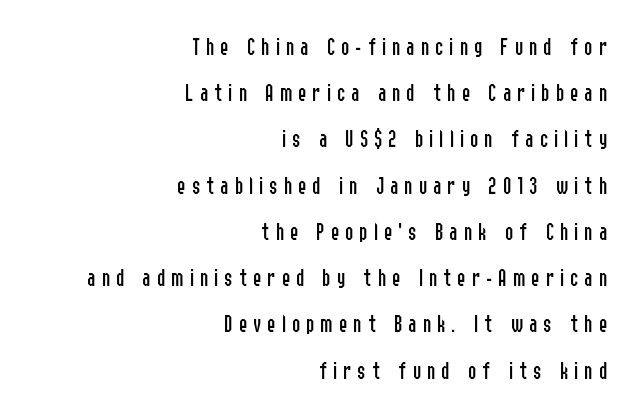
{"italic": "no", "bold": "no", "underline": "no", "align": "right", "line_spacing_ratio": 1.85, "letter_spacing": "wide", "letter_spacing_em": 0.24, "glyph_px": 25}
